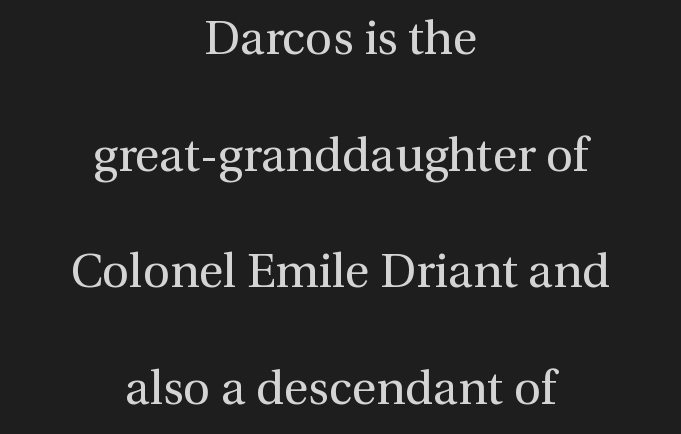
The image shows 47 px regular-weight serif type, upright; set centered, loose line spacing (2.48x), normal letter spacing, not underlined; medium stroke contrast and a medium x-height.
